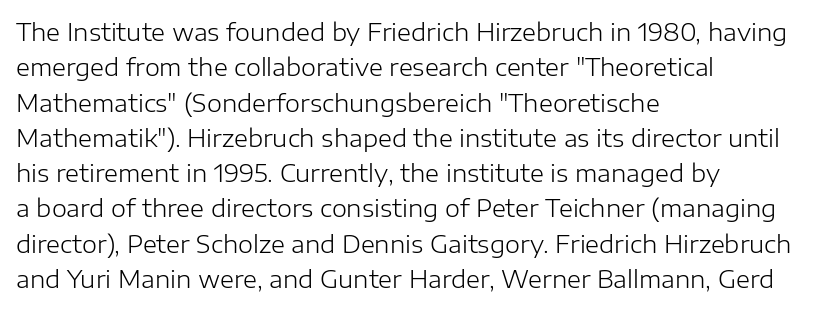
Tracking value appears to be zero — textbook default spacing. Posture: straight, roman, zero tilt. Leftover space on each line is placed entirely after the last word. This is not heavy type; no bold has been used.
